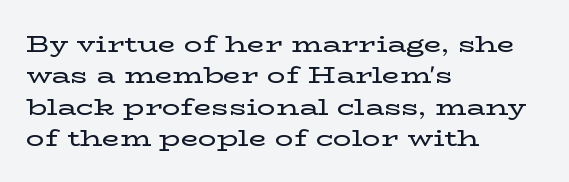
Q: Is the text italic (slanted)? A: No, it is upright.
Q: Is the text underlined? A: No.
Q: How is the paragraph aligned? A: Left-aligned.
Q: Is the spacing between letters normal or unusually wide? A: Normal.
Q: Is the spacing between lines tight, normal or loose? A: Normal.
